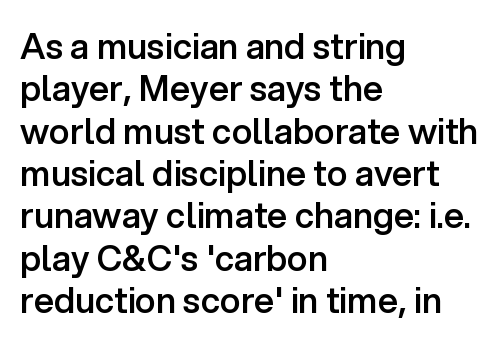
The foot of each line stays bare and open. Style check: upright. A student would call this left alignment; a typographer would say flush left, rag right. Serif or sans? Sans — the stroke terminals are bare.
